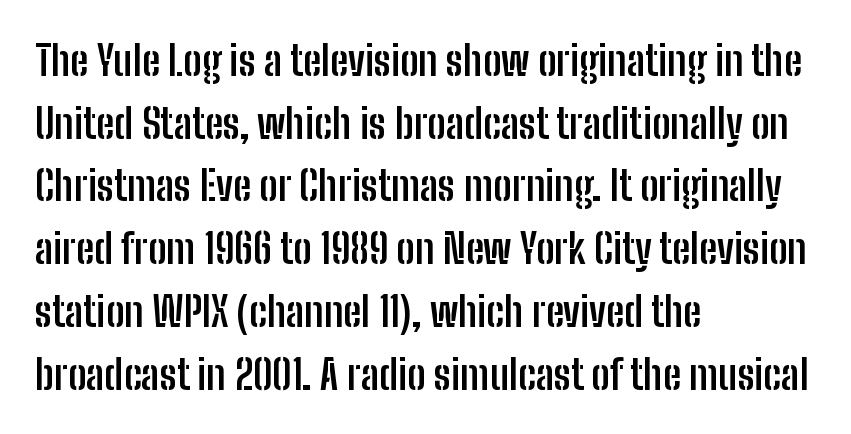
Leftover space on each line is placed entirely after the last word. It's the straight-up-and-down kind of type. This rendering employs a face without finishing strokes, i.e., a sans-serif. The typesetting leans heavy: a genuine bold.
